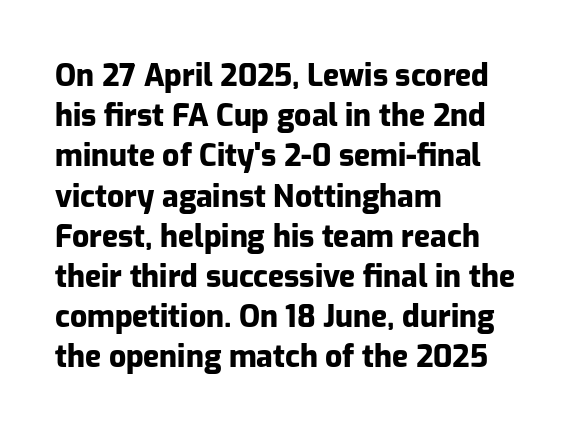
Q: Is the text bold? A: Yes.
Q: Is the text italic (slanted)? A: No, it is upright.
Q: Is the typeface a serif or a sans-serif typeface? A: Sans-serif.
Q: Is the text underlined? A: No.
Q: How is the paragraph aligned? A: Left-aligned.
Q: Is the spacing between letters normal or unusually wide? A: Normal.
Q: Is the spacing between lines tight, normal or loose? A: Normal.
Q: Width (condensed, normal, or wide)? A: Normal.
Q: Stroke contrast? A: Low.
Q: x-height? A: Medium.
Q: Monospaced? A: No.
